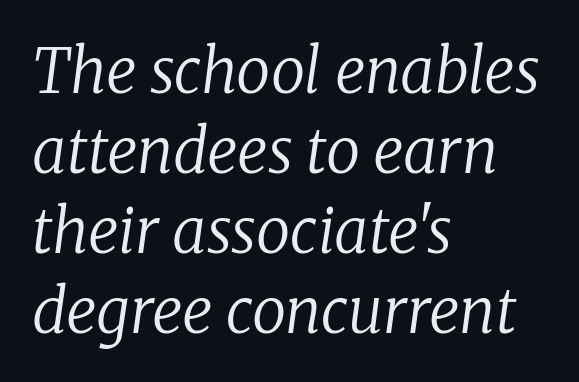
The passage shown leans; its letterforms are oblique. Students, note that the glyphs here touch the page at normal intervals. Character widths vary here, with narrow letters taking less room than wide ones. Stroke mass is kept to a normal reading level or below. Every row of glyphs begins at an identical x-position on the left.
